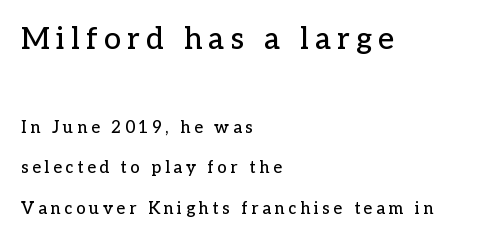
{"serif": "yes", "italic": "no", "width": "normal", "stroke_contrast": "low", "x_height": "medium", "monospaced": "no", "underline": "no", "align": "left", "line_spacing": "loose", "line_spacing_ratio": 2.39, "letter_spacing": "wide", "letter_spacing_em": 0.21, "larger_block": "first", "size_ratio": 1.76, "glyph_px": 30}
